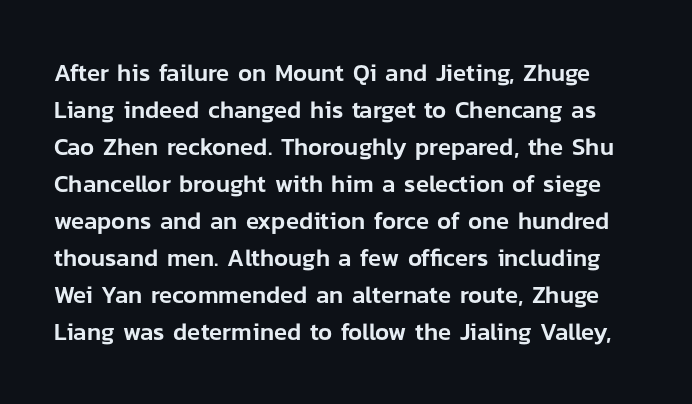
The lines sit at an ordinary, default distance from one another. Each row of text sits above clean, open space. This sample uses plain, unmodified letter spacing. The typography opts for an upright posture over an oblique one.
